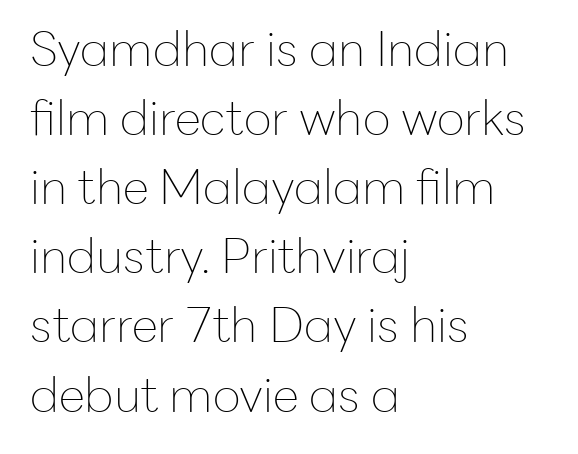
What stands out about the letter spacing? Nothing — it is the standard amount. Vertical strokes here are truly vertical. Note: no serifs on the glyphs. Notice how the passage keeps a crisp vertical edge on the left only. Type without underlining. Note the varied advance widths — an 'i' is clearly narrower than an 'm'.
